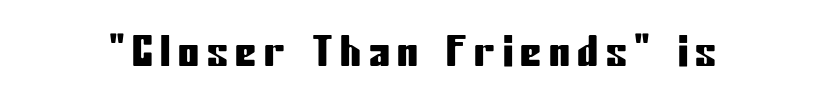
{"serif": "no", "italic": "no", "width": "condensed", "stroke_contrast": "low", "x_height": "medium", "monospaced": "no", "underline": "no", "glyph_px": 42}
